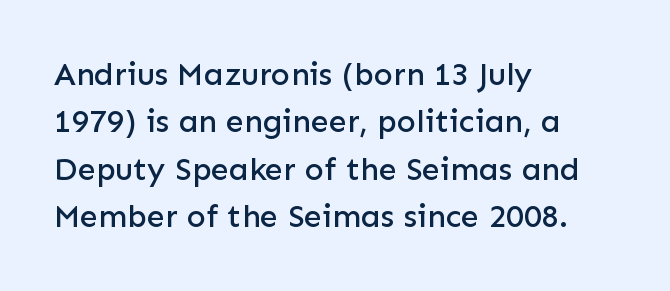
The image shows 32 px sans-serif type, upright; set left-aligned, normal line spacing (1.48x), normal letter spacing, not underlined; low stroke contrast and a medium x-height.
